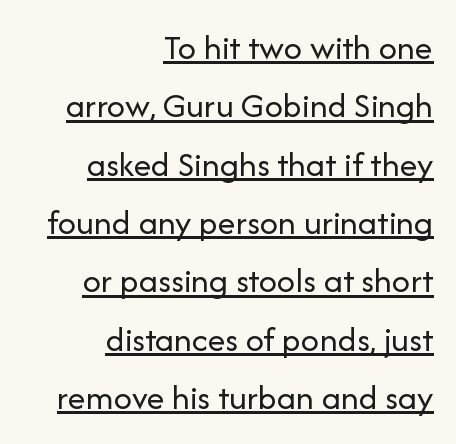
The letters look calm and open, with moderate or lighter stems. Leading: standard. Students, observe the line beneath the letters — that is underlining. Caption: standard tracking, unaltered. Spacing verdict: proportional, widths tailored to each character.
